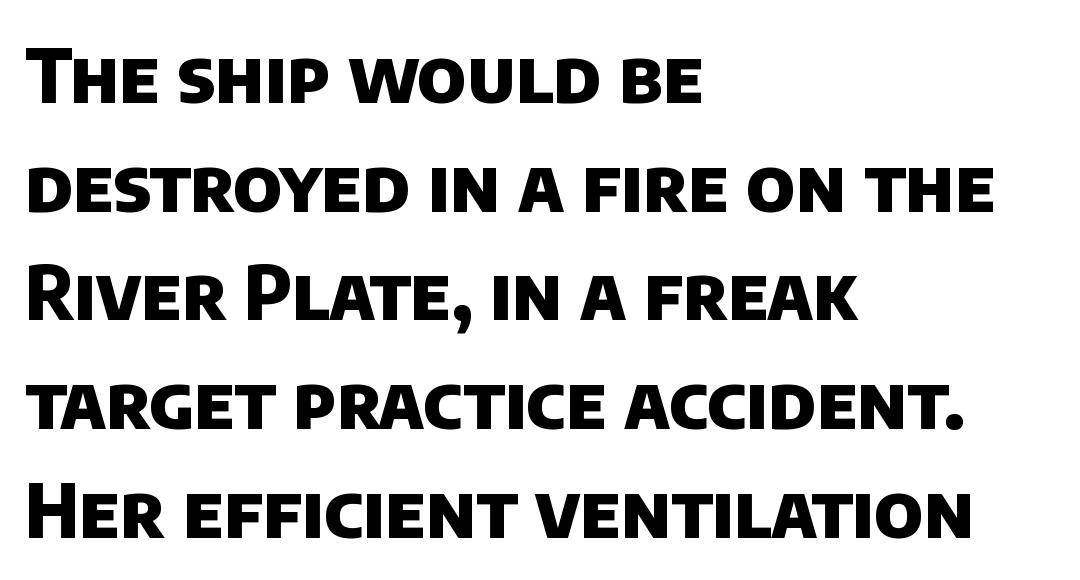
{"serif": "no", "bold": "yes", "weight": "heavy", "width": "normal", "stroke_contrast": "low", "x_height": "large", "monospaced": "no", "underline": "no", "align": "left", "line_spacing": "normal", "line_spacing_ratio": 1.45, "letter_spacing": "normal", "letter_spacing_em": 0.0, "glyph_px": 75}
